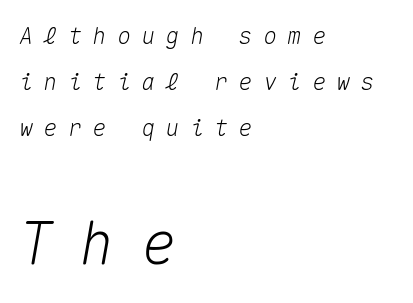
The image shows 58 px text type, italic (leaning right), monospaced; set left-aligned, loose line spacing (2.0x), unusually wide letter spacing (+0.46 em), not underlined; the second (bottom) block is 2.52x larger; medium stroke contrast and a medium x-height.
